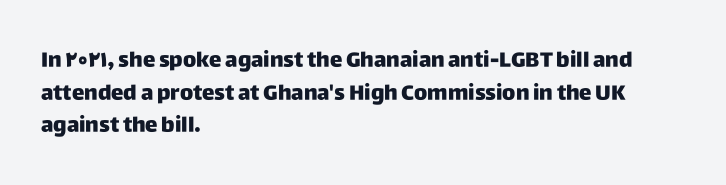
The image shows 21 px text type, upright; set left-aligned, normal line spacing (1.55x), normal letter spacing, not underlined.
